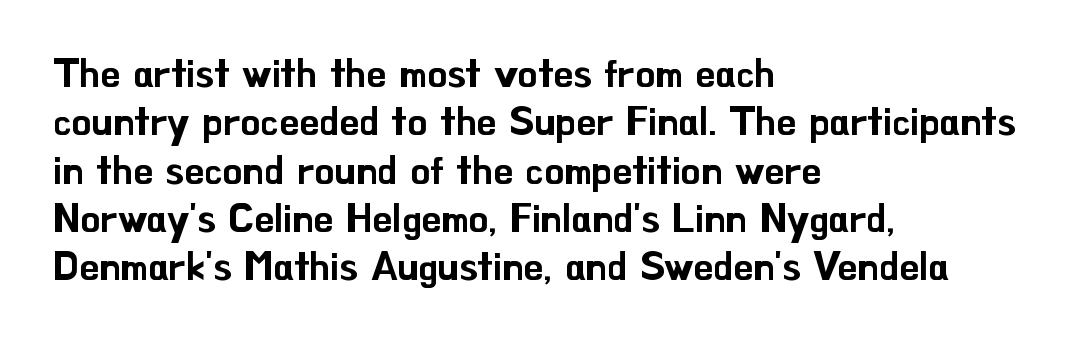
{"serif": "no", "italic": "no", "width": "normal", "stroke_contrast": "low", "x_height": "small", "monospaced": "no", "underline": "no", "align": "left", "line_spacing_ratio": 1.24, "letter_spacing": "normal", "letter_spacing_em": 0.0, "glyph_px": 39}
